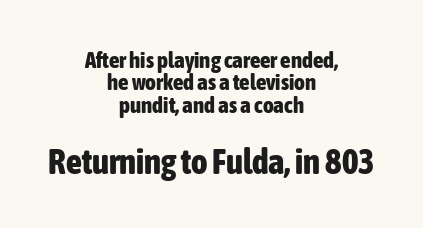
Q: Is the text bold? A: Yes.
Q: Is the text italic (slanted)? A: No, it is upright.
Q: Is the typeface a serif or a sans-serif typeface? A: Sans-serif.
Q: Is the text underlined? A: No.
Q: How is the paragraph aligned? A: Centered.
Q: Is the spacing between letters normal or unusually wide? A: Normal.
Q: Is the spacing between lines tight, normal or loose? A: Tight.
Q: Which block of text is set in a larger size, the first (top) or the second (bottom)? A: The second (bottom) one.
Q: Width (condensed, normal, or wide)? A: Condensed.
Q: Stroke contrast? A: Low.
Q: x-height? A: Medium.
Q: Monospaced? A: No.
